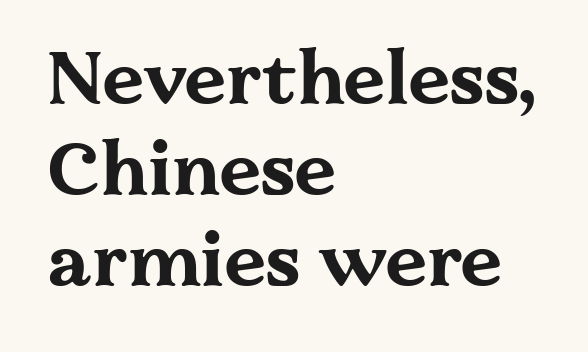
Is the letter spacing exaggerated? No — it looks like the ordinary default. Letters rest on an invisible, unmarked baseline. The lines are quadded left. The face used here is seriffed, in the tradition of book romans. The letters advance in unequal steps, a hallmark of proportional type. Does the weight exceed regular? Yes, all the way to bold.
